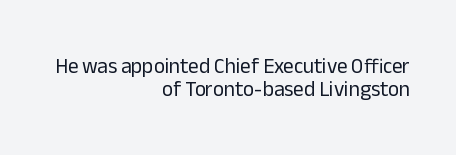
Words float on clear page, feet unadorned. If you drew a ruler down the right edge, every line would touch it. Does extra space separate the letters? No, they use regular spacing. A quiet, ordinary-to-light weight characterises the typeface. If you measured baseline to baseline, you'd find a short distance.
